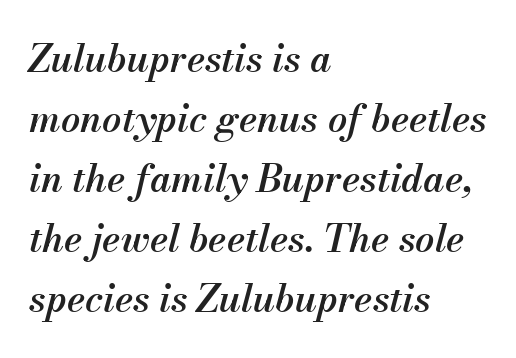
Spacing between characters is what you'd get straight out of the box. The passage shown leans; its letterforms are oblique. The rendering uses natural spacing where letterforms have individual widths. These lines carry some extra weight — a demibold, not a full bold. Honestly, there is no underline to notice here at all.
